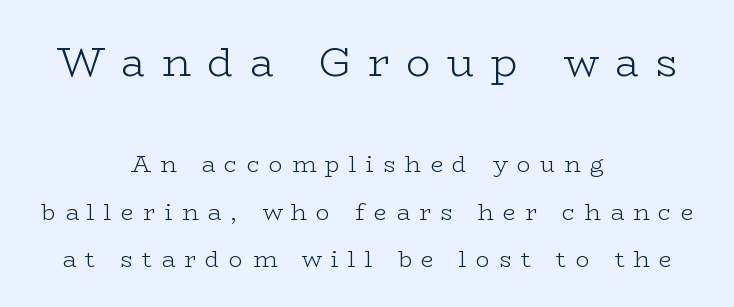
Q: Is the text bold? A: No.
Q: Is the text italic (slanted)? A: No, it is upright.
Q: Is the typeface a serif or a sans-serif typeface? A: Serif.
Q: Is the text underlined? A: No.
Q: How is the paragraph aligned? A: Centered.
Q: Is the spacing between letters normal or unusually wide? A: Unusually wide.
Q: Is the spacing between lines tight, normal or loose? A: Loose.
Q: Which block of text is set in a larger size, the first (top) or the second (bottom)? A: The first (top) one.
Q: Width (condensed, normal, or wide)? A: Wide.
Q: Stroke contrast? A: Low.
Q: x-height? A: Medium.
Q: Monospaced? A: No.
